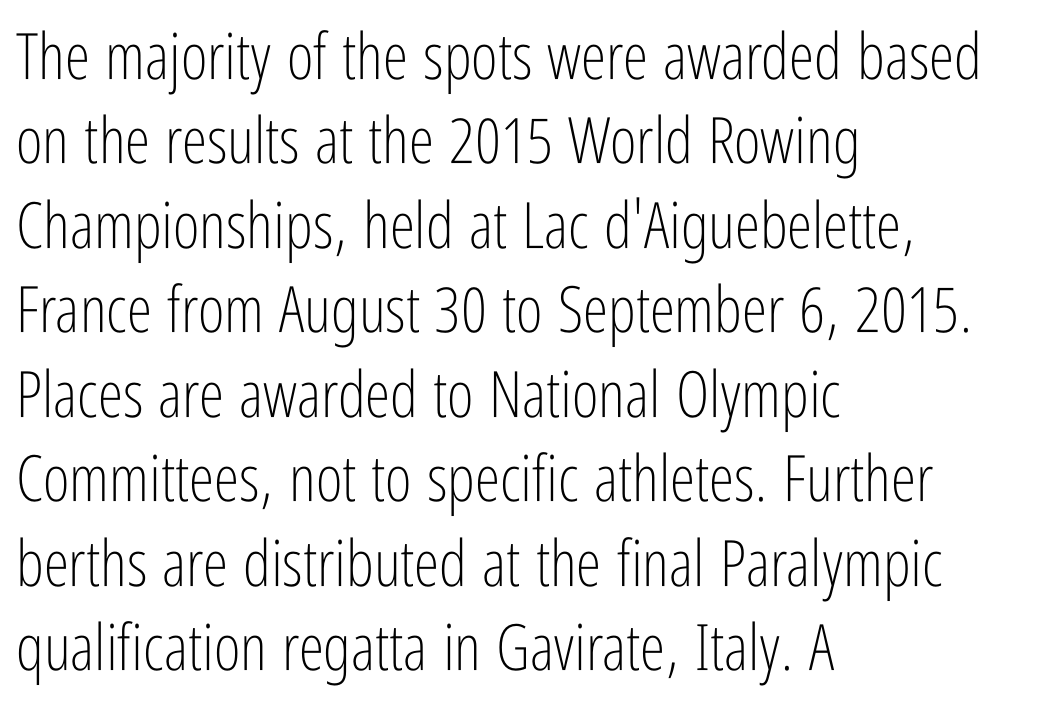
The image shows 64 px light, condensed sans-serif type, upright; set left-aligned, normal line spacing (1.32x), normal letter spacing, not underlined; low stroke contrast and a medium x-height.
